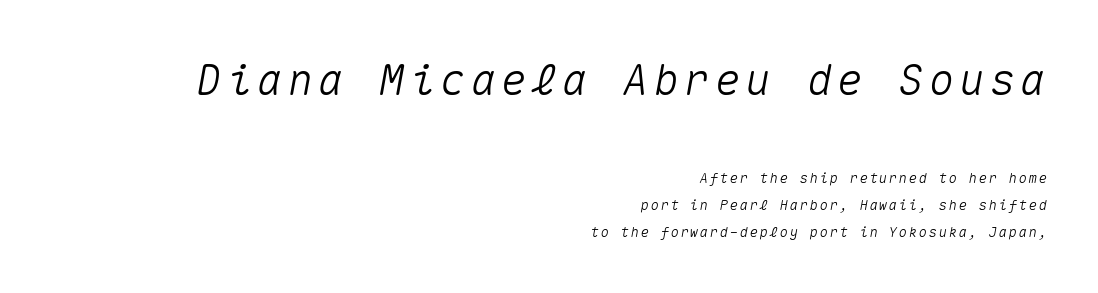
The image shows 43 px text type, italic (leaning right), monospaced; set right-aligned, loose line spacing (1.92x), not underlined; the first (top) block is 3.07x larger; medium stroke contrast and a medium x-height.
